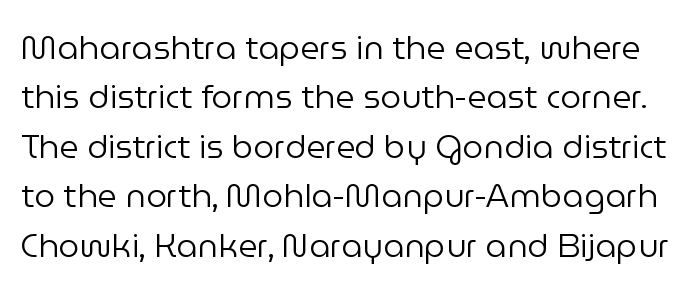
The image shows 33 px regular-weight sans-serif type, upright; set normal line spacing (1.5x), normal letter spacing, not underlined; low stroke contrast and a medium x-height.
